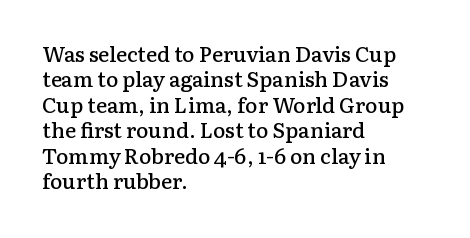
Q: Is the text bold? A: Semi-bold.
Q: Is the text italic (slanted)? A: No, it is upright.
Q: Is the text underlined? A: No.
Q: How is the paragraph aligned? A: Left-aligned.
Q: Is the spacing between letters normal or unusually wide? A: Normal.
